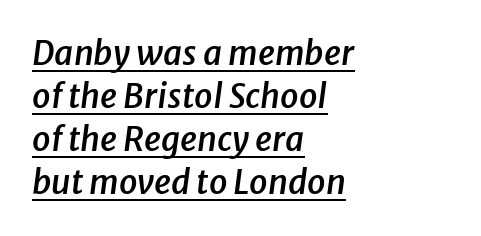
{"italic": "yes", "lean": "right", "slant_degrees": 8, "bold": "semi", "weight": "semibold", "width": "normal", "stroke_contrast": "low", "x_height": "medium", "monospaced": "no", "underline": "yes", "align": "left", "line_spacing": "normal", "line_spacing_ratio": 1.3, "letter_spacing": "normal", "letter_spacing_em": 0.0, "glyph_px": 33}
